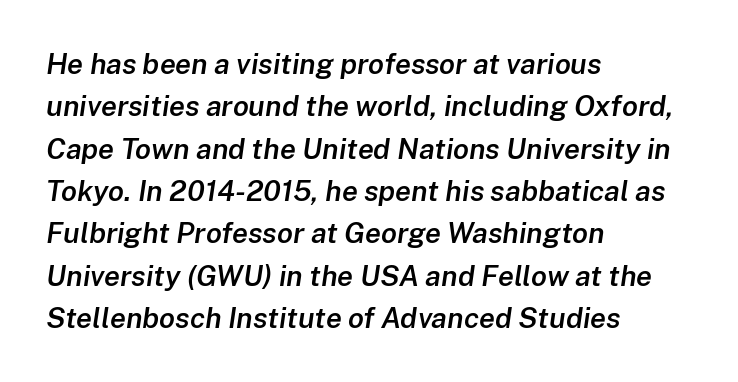
{"italic": "yes", "lean": "right", "slant_degrees": 8, "bold": "semi", "weight": "semibold", "width": "normal", "stroke_contrast": "low", "x_height": "medium", "monospaced": "no", "underline": "no", "align": "left", "line_spacing": "normal", "line_spacing_ratio": 1.46, "letter_spacing": "normal", "letter_spacing_em": 0.0, "glyph_px": 29}
